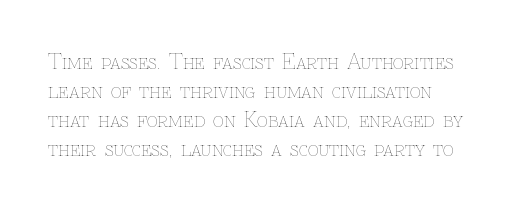
The image shows 21 px text type, upright; set normal line spacing (1.38x), normal letter spacing, not underlined.
